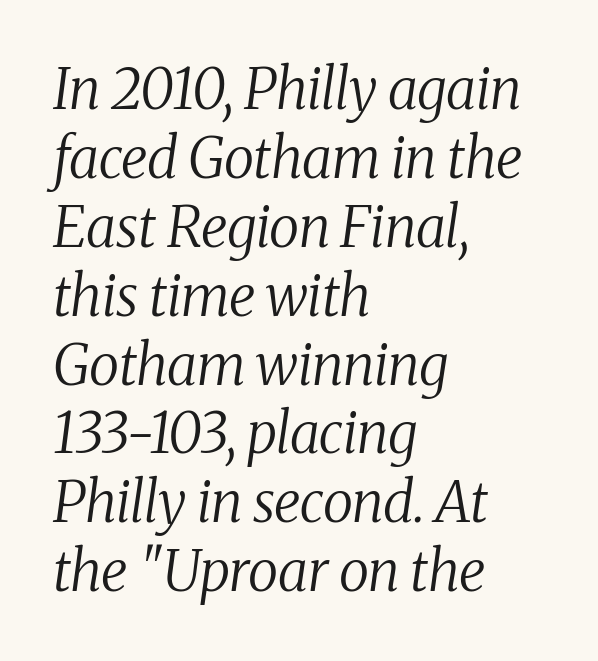
The text block is weighted toward the left margin, trailing off unevenly rightward. This is oblique type, the kind used for emphasis or titles. Font category for this specimen: serif. A light-to-regular cut is what we see here. Descenders are the only things crossing below the line. Do the characters align in a grid? No, the font is proportional.
